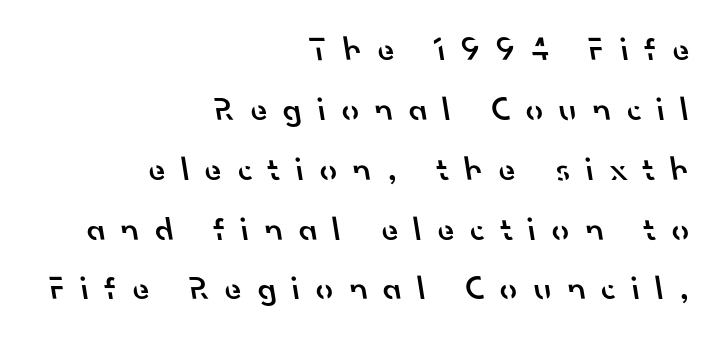
Each line ends at the same right margin while the left side varies. This rendering features lettering with no underline. In terms of letterspacing, this is a distinctly airy, spread setting. Looks like regular typesetting: each glyph gets only the width it needs.
